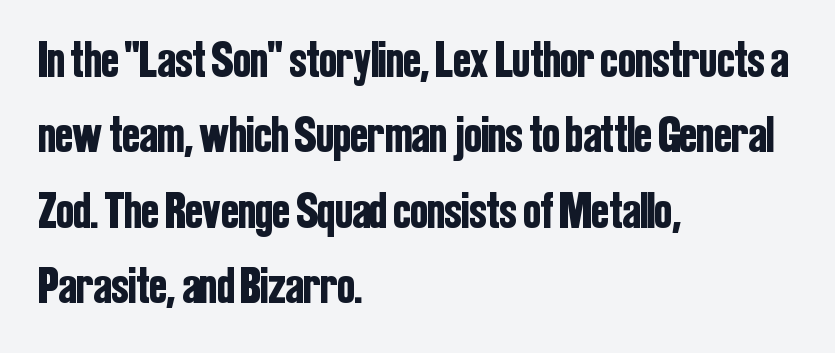
Q: Is the text italic (slanted)? A: No, it is upright.
Q: Is the typeface a serif or a sans-serif typeface? A: Sans-serif.
Q: Is the text underlined? A: No.
Q: How is the paragraph aligned? A: Left-aligned.
Q: Is the spacing between letters normal or unusually wide? A: Normal.
Q: Is the spacing between lines tight, normal or loose? A: Normal.
Q: Width (condensed, normal, or wide)? A: Condensed.
Q: Stroke contrast? A: Low.
Q: x-height? A: Medium.
Q: Monospaced? A: No.
